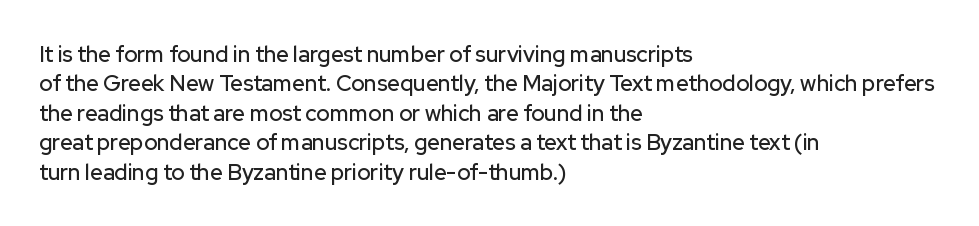
{"italic": "no", "underline": "no", "align": "left", "line_spacing": "normal", "line_spacing_ratio": 1.34, "letter_spacing": "normal", "letter_spacing_em": 0.0, "glyph_px": 22}
